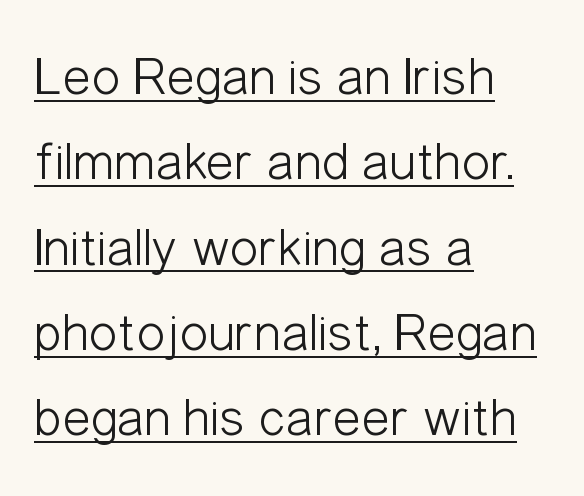
Here the glyphs are tracked normally, forming tight word shapes. Has an underline been added? It has. Each letter keeps its own natural width here, so spacing adapts to shape. The setting favours the left margin, as ordinary paragraphs usually do. These lines sit exactly where default settings would place them.
